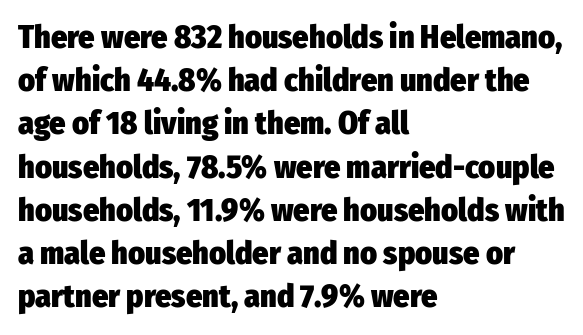
The image shows 32 px heavy, condensed sans-serif type, upright; set left-aligned, normal line spacing (1.35x), normal letter spacing, not underlined; low stroke contrast and a medium x-height.
